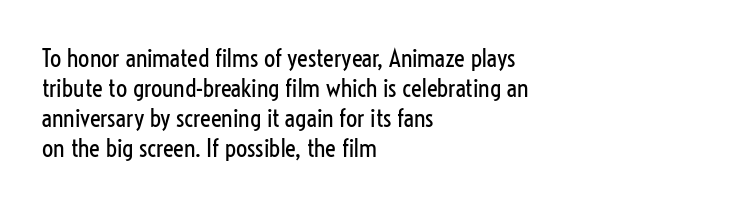
{"italic": "no", "bold": "no", "underline": "no", "align": "left", "line_spacing_ratio": 1.2, "letter_spacing": "normal", "letter_spacing_em": 0.0, "glyph_px": 25}
